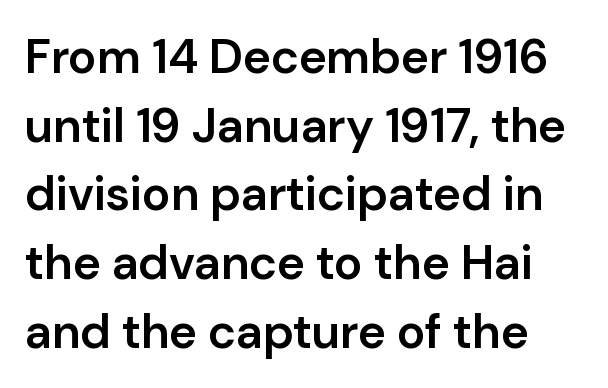
{"serif": "no", "italic": "no", "bold": "semi", "weight": "semibold", "width": "normal", "stroke_contrast": "low", "x_height": "medium", "monospaced": "no", "underline": "no", "line_spacing": "normal", "line_spacing_ratio": 1.43, "letter_spacing": "normal", "letter_spacing_em": 0.0, "glyph_px": 48}
